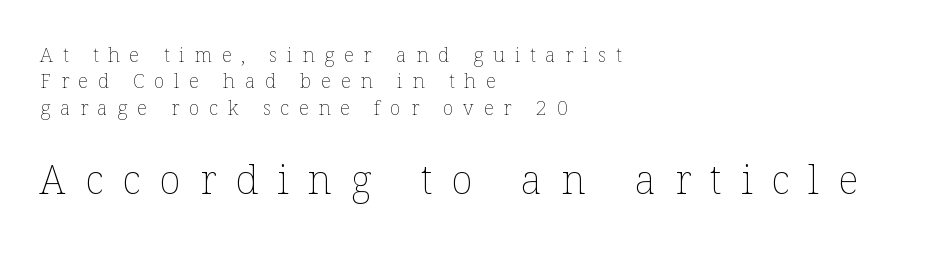
Q: Is the text bold? A: No.
Q: Is the text italic (slanted)? A: No, it is upright.
Q: Is the text underlined? A: No.
Q: How is the paragraph aligned? A: Left-aligned.
Q: Is the spacing between letters normal or unusually wide? A: Unusually wide.
Q: Is the spacing between lines tight, normal or loose? A: Normal.
Q: Which block of text is set in a larger size, the first (top) or the second (bottom)? A: The second (bottom) one.
Q: Width (condensed, normal, or wide)? A: Normal.
Q: Stroke contrast? A: Low.
Q: x-height? A: Medium.
Q: Monospaced? A: No.
